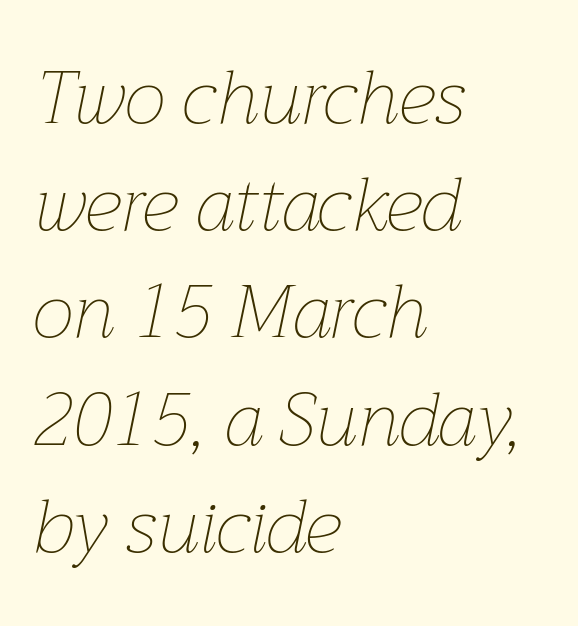
Q: Is the text bold? A: No.
Q: Is the text italic (slanted)? A: Yes, it leans right by about 12 degrees.
Q: Is the text underlined? A: No.
Q: How is the paragraph aligned? A: Left-aligned.
Q: Is the spacing between letters normal or unusually wide? A: Normal.
Q: Is the spacing between lines tight, normal or loose? A: Normal.
Q: Width (condensed, normal, or wide)? A: Normal.
Q: Stroke contrast? A: Low.
Q: x-height? A: Medium.
Q: Monospaced? A: No.
